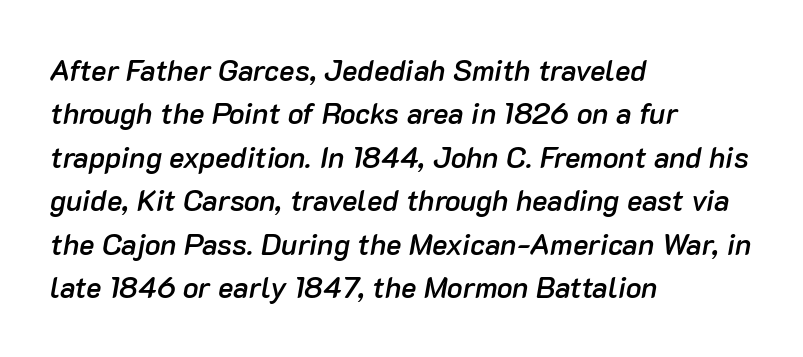
Q: Is the text bold? A: Semi-bold.
Q: Is the text italic (slanted)? A: Yes, it leans right by about 10 degrees.
Q: Is the text underlined? A: No.
Q: How is the paragraph aligned? A: Left-aligned.
Q: Is the spacing between letters normal or unusually wide? A: Normal.
Q: Is the spacing between lines tight, normal or loose? A: Normal.
Q: Width (condensed, normal, or wide)? A: Normal.
Q: Stroke contrast? A: Low.
Q: x-height? A: Medium.
Q: Monospaced? A: No.
